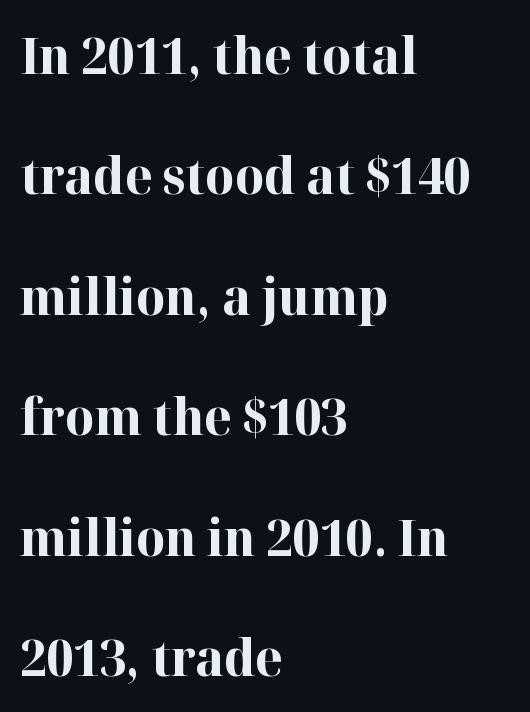
{"serif": "yes", "italic": "no", "bold": "yes", "weight": "bold", "width": "normal", "stroke_contrast": "high", "x_height": "medium", "monospaced": "no", "underline": "no", "align": "left", "line_spacing": "loose", "line_spacing_ratio": 2.41, "letter_spacing": "normal", "letter_spacing_em": 0.0, "glyph_px": 50}
